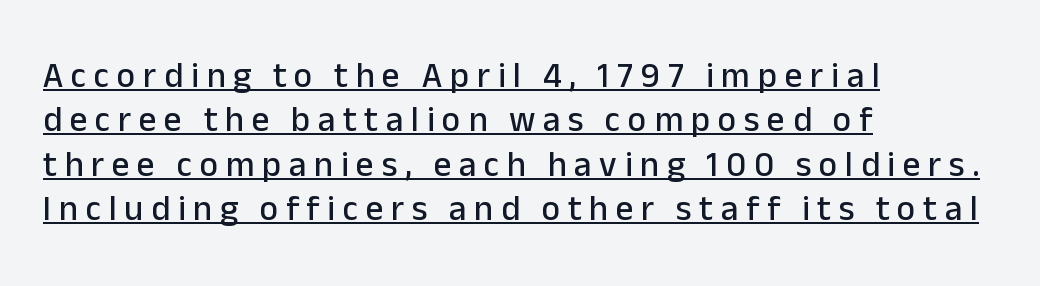
{"serif": "no", "italic": "no", "width": "normal", "stroke_contrast": "low", "x_height": "medium", "monospaced": "no", "underline": "yes", "align": "left", "line_spacing": "normal", "line_spacing_ratio": 1.27, "letter_spacing": "wide", "letter_spacing_em": 0.22, "glyph_px": 35}
